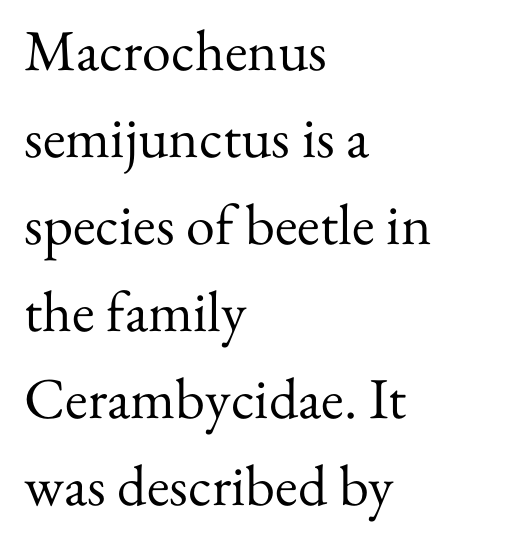
The strip under each line holds only bare page. Italic: no, the glyphs are upright roman. The lines are quadded left. The passage shown is typed in a proportional face where columns would drift. No letter is thick-stroked: the sample isn't bold.
